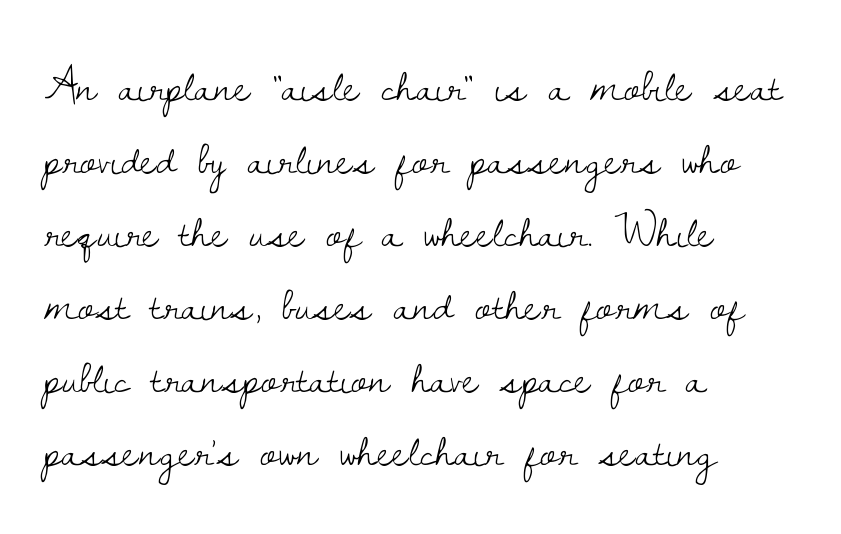
Q: Is the text bold? A: No.
Q: Is the text italic (slanted)? A: Yes.
Q: Is the typeface a serif or a sans-serif typeface? A: Serif.
Q: Is the text underlined? A: No.
Q: How is the paragraph aligned? A: Left-aligned.
Q: Is the spacing between letters normal or unusually wide? A: Normal.
Q: Is the spacing between lines tight, normal or loose? A: Normal.
Q: Width (condensed, normal, or wide)? A: Normal.
Q: Stroke contrast? A: Low.
Q: x-height? A: Small.
Q: Monospaced? A: No.
